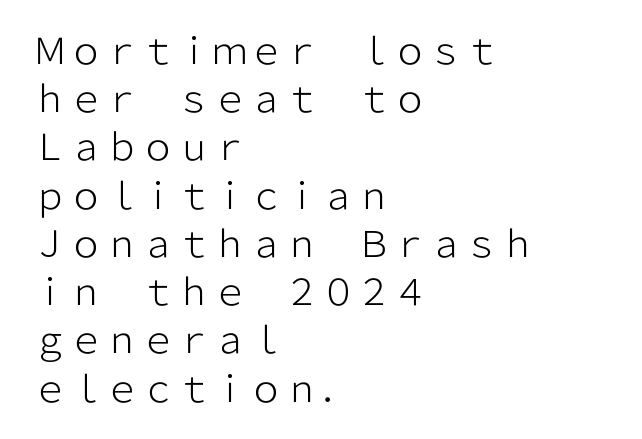
{"serif": "no", "italic": "no", "bold": "no", "weight": "light", "width": "normal", "stroke_contrast": "low", "x_height": "medium", "monospaced": "no", "underline": "no", "align": "left", "line_spacing": "normal", "line_spacing_ratio": 1.34, "letter_spacing": "normal", "letter_spacing_em": 0.0, "glyph_px": 36}
